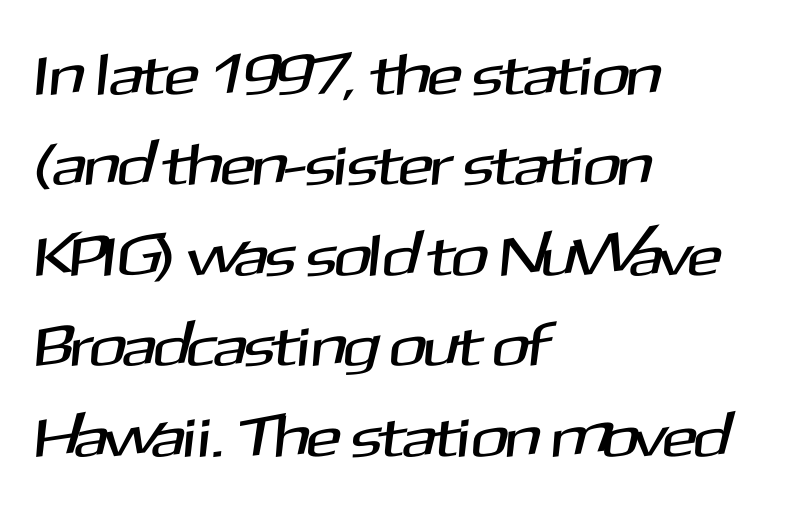
Varying glyph widths throughout — classic text-font behaviour. Glance below the letters and you will spot only blank space. This is sans-serif lettering, the kind often seen on screens and signage. A classic flush-left, rag-right setting is used for this passage.
